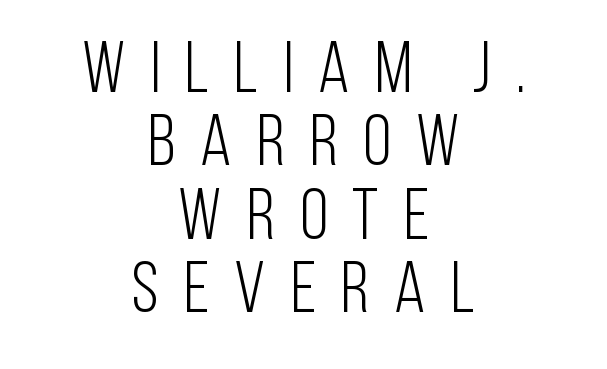
Q: Is the text bold? A: No.
Q: Is the text italic (slanted)? A: No, it is upright.
Q: Is the typeface a serif or a sans-serif typeface? A: Sans-serif.
Q: Is the text underlined? A: No.
Q: How is the paragraph aligned? A: Centered.
Q: Is the spacing between letters normal or unusually wide? A: Unusually wide.
Q: Is the spacing between lines tight, normal or loose? A: Tight.
Q: Width (condensed, normal, or wide)? A: Condensed.
Q: Stroke contrast? A: Low.
Q: x-height? A: Large.
Q: Monospaced? A: No.
